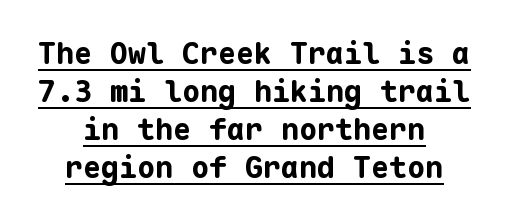
{"serif": "no", "italic": "no", "bold": "yes", "weight": "bold", "width": "normal", "stroke_contrast": "low", "x_height": "medium", "monospaced": "yes", "underline": "yes", "align": "center", "line_spacing": "normal", "line_spacing_ratio": 1.27, "letter_spacing": "normal", "letter_spacing_em": 0.0, "glyph_px": 30}
